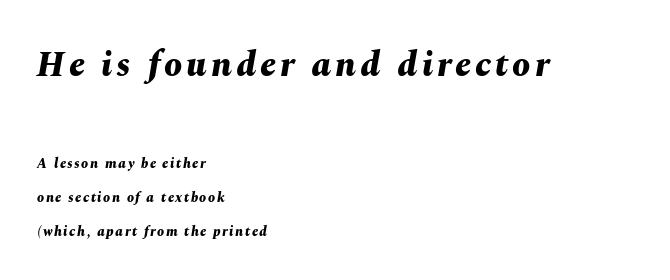
The image shows 36 px bold type, italic (leaning right); set left-aligned, loose line spacing (2.42x), not underlined; the first (top) block is 2.57x larger; medium stroke contrast and a medium x-height.
